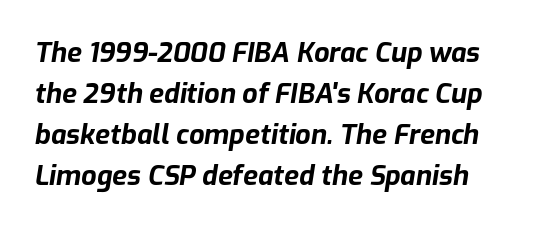
{"italic": "yes", "lean": "right", "slant_degrees": 9, "bold": "yes", "underline": "no", "line_spacing": "normal", "line_spacing_ratio": 1.52, "letter_spacing": "normal", "letter_spacing_em": 0.0, "glyph_px": 27}
